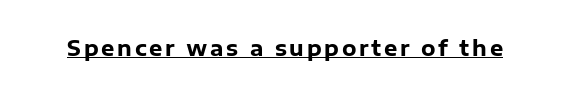
The image shows 21 px bold type, upright; set underlined.
